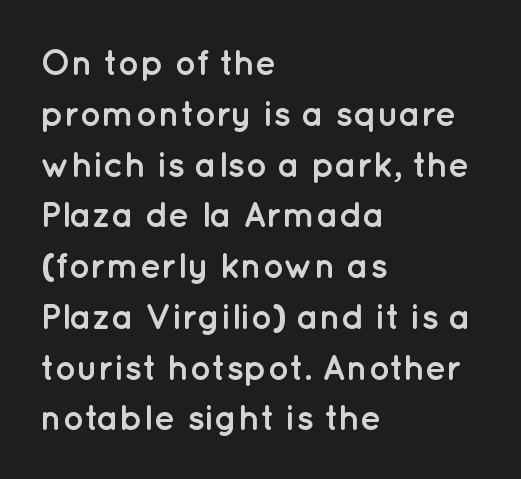
The letters are bold, with thick, heavy strokes. A roman cut, with each character standing at attention. Descenders are the only things crossing below the line. Think of a printed novel: that variable character pitch is what you see here.
